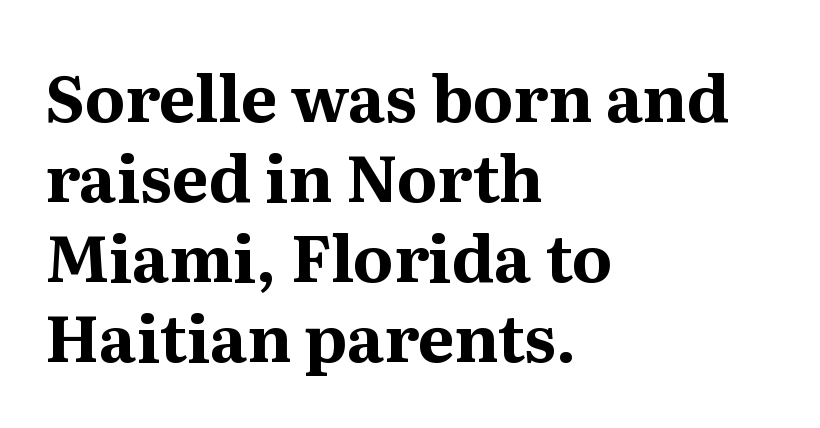
Q: Is the text bold? A: Yes.
Q: Is the text italic (slanted)? A: No, it is upright.
Q: Is the typeface a serif or a sans-serif typeface? A: Serif.
Q: Is the text underlined? A: No.
Q: How is the paragraph aligned? A: Left-aligned.
Q: Is the spacing between letters normal or unusually wide? A: Normal.
Q: Width (condensed, normal, or wide)? A: Normal.
Q: Stroke contrast? A: Medium.
Q: x-height? A: Medium.
Q: Monospaced? A: No.
